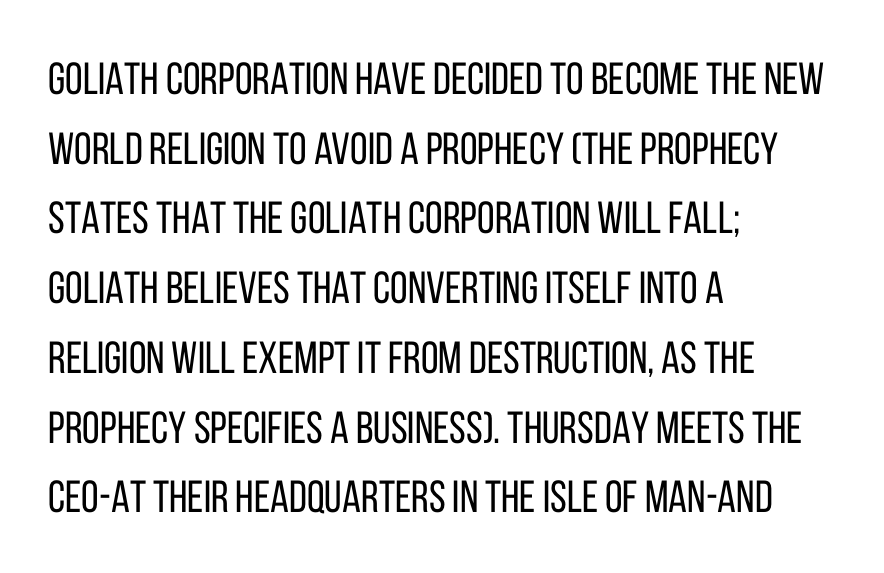
This rendering employs a face without finishing strokes, i.e., a sans-serif. The line texture is even and compact thanks to regular tracking. These lines sit exactly where default settings would place them. The words here are not underlined. Heft: none added — not bold.
